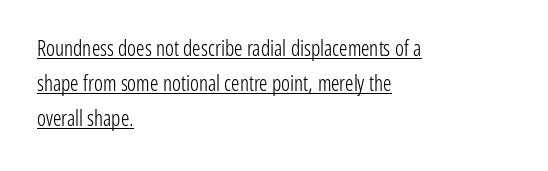
Regular leading. The typography opts for an upright posture over an oblique one. Short note: letters normally spaced. The typesetter chose a ragged-right arrangement here.
